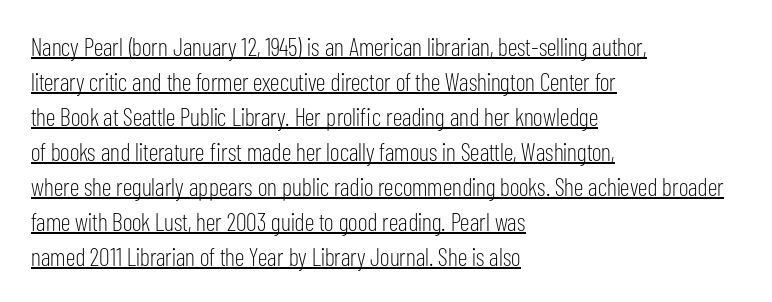
Where is the straight margin? On the left. Every stem runs plumb, perpendicular to the baseline. The lettering is marked with a stroke running underneath it. You could call the tracking neutral — neither tight nor loose. The typesetting does not lean heavy: it is not bold.
